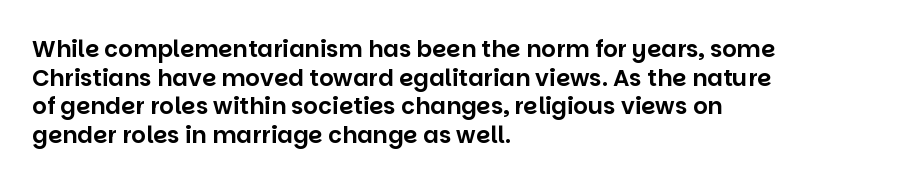
The image shows 23 px text type, upright; set left-aligned, line spacing 1.24x, normal letter spacing, not underlined.
